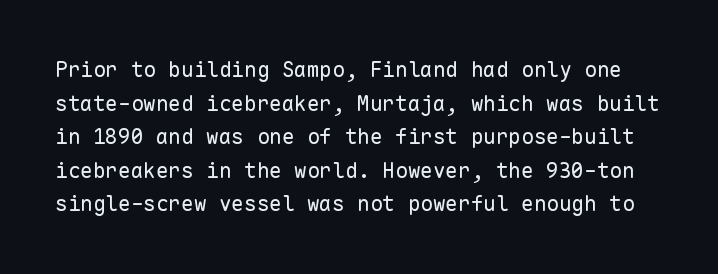
The image shows 21 px text type, upright; set normal line spacing (1.6x), normal letter spacing, not underlined.
